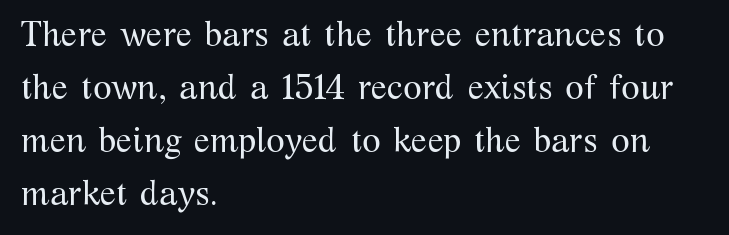
The leading is moderate, giving the passage an even texture. Compared with a centered layout, this one pins lines to the left instead. This rendering leaves character spacing at its baseline value. Notice how the stems are strictly vertical — no italics here.
